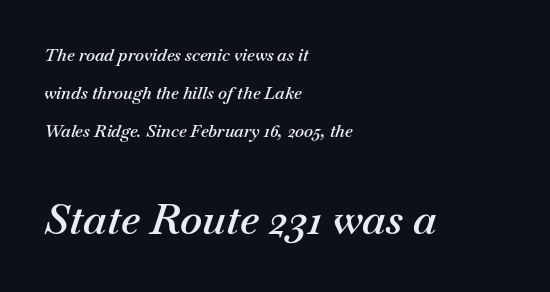
{"italic": "yes", "lean": "right", "slant_degrees": 18, "bold": "semi", "weight": "semibold", "width": "normal", "stroke_contrast": "medium", "x_height": "small", "monospaced": "no", "underline": "no", "align": "left", "line_spacing": "loose", "line_spacing_ratio": 2.25, "letter_spacing": "normal", "letter_spacing_em": 0.0, "larger_block": "second", "size_ratio": 2.47, "glyph_px": 42}
